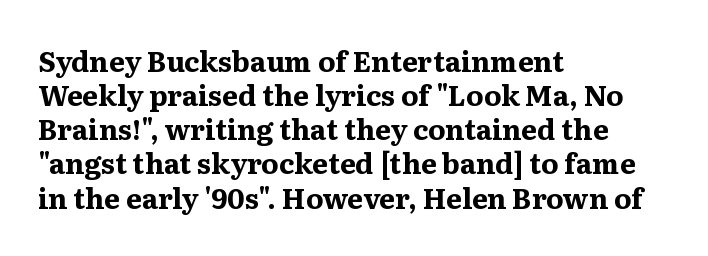
The image shows 28 px bold serif type, upright; set left-aligned, line spacing 1.22x, normal letter spacing, not underlined; medium stroke contrast and a medium x-height.
